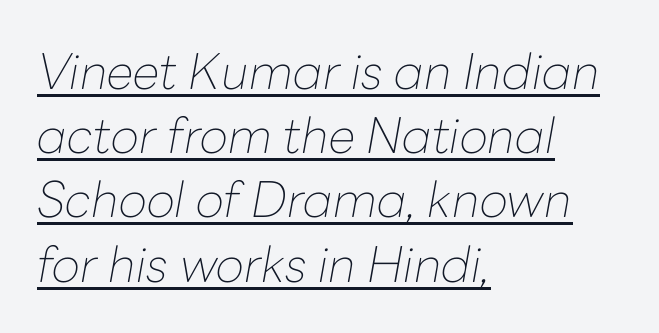
{"italic": "yes", "lean": "right", "slant_degrees": 10, "bold": "no", "weight": "thin", "width": "normal", "stroke_contrast": "low", "x_height": "medium", "monospaced": "no", "underline": "yes", "align": "left", "line_spacing": "normal", "line_spacing_ratio": 1.31, "letter_spacing": "normal", "letter_spacing_em": 0.0, "glyph_px": 49}
